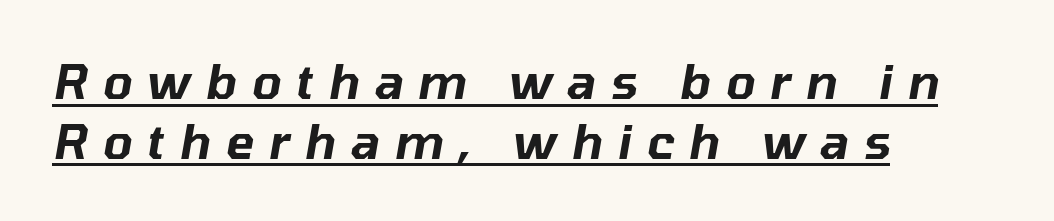
These lines have a slow, spaced-out rhythm from letter to letter. Is there an underline? Yes — a line sits under the letters. Observe the lean: these are italic letterforms. Normally led — the rows are evenly, conventionally spaced. If you drew a ruler down the left edge, every line would touch it.
